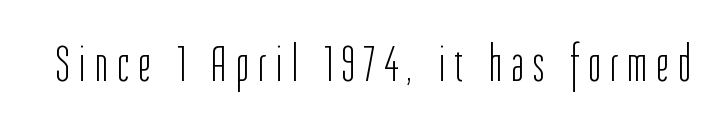
The face used here is a sans, in the tradition of grotesques and geometrics. The passage shown is typed in a proportional face where columns would drift. This reads as an unemphasized weight, regular at the heaviest. The type sits square on the baseline with zero lean.
